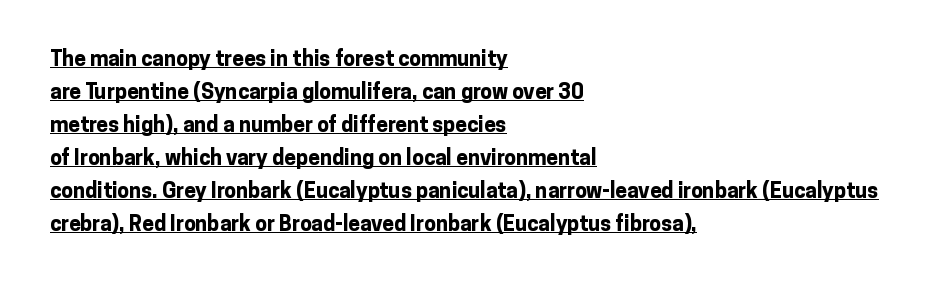
Q: Is the text bold? A: Yes.
Q: Is the text italic (slanted)? A: No, it is upright.
Q: Is the text underlined? A: Yes.
Q: How is the paragraph aligned? A: Left-aligned.
Q: Is the spacing between letters normal or unusually wide? A: Normal.
Q: Is the spacing between lines tight, normal or loose? A: Normal.
